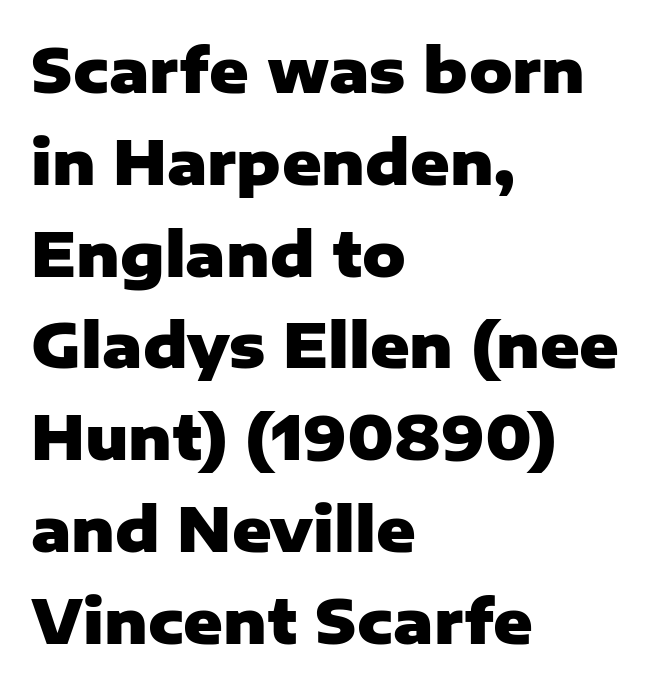
Q: Is the text bold? A: Yes.
Q: Is the text italic (slanted)? A: No, it is upright.
Q: Is the typeface a serif or a sans-serif typeface? A: Sans-serif.
Q: Is the text underlined? A: No.
Q: How is the paragraph aligned? A: Left-aligned.
Q: Is the spacing between letters normal or unusually wide? A: Normal.
Q: Is the spacing between lines tight, normal or loose? A: Normal.
Q: Width (condensed, normal, or wide)? A: Normal.
Q: Stroke contrast? A: Low.
Q: x-height? A: Medium.
Q: Monospaced? A: No.
